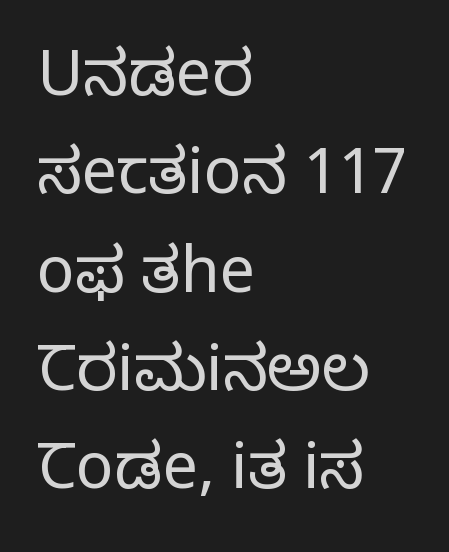
{"serif": "yes", "italic": "no", "bold": "no", "weight": "regular", "width": "normal", "stroke_contrast": "low", "x_height": "large", "monospaced": "no", "underline": "no", "align": "left", "line_spacing": "normal", "line_spacing_ratio": 1.56, "letter_spacing": "normal", "letter_spacing_em": 0.0, "glyph_px": 63}
